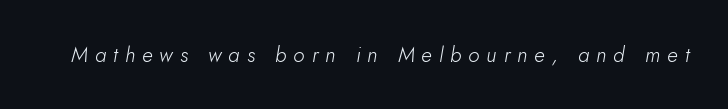
Just letters on the line, the space beneath them empty. Notice how the stems are inclined rather than vertical — that's the hallmark of italics. Weight class: somewhere from thin through regular. In terms of letterspacing, this is a distinctly airy, spread setting.
